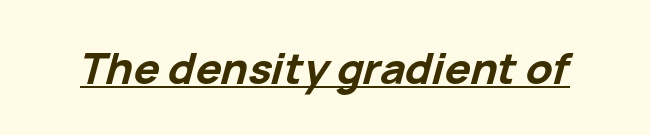
Q: Is the text bold? A: Yes.
Q: Is the text italic (slanted)? A: Yes, it leans right by about 15 degrees.
Q: Is the text underlined? A: Yes.
Q: Is the spacing between letters normal or unusually wide? A: Normal.
Q: Width (condensed, normal, or wide)? A: Normal.
Q: Stroke contrast? A: Low.
Q: x-height? A: Medium.
Q: Monospaced? A: No.
